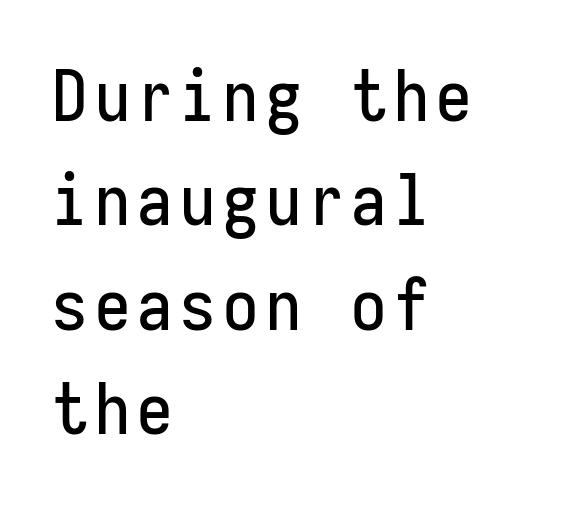
Q: Is the text italic (slanted)? A: No, it is upright.
Q: Is the typeface a serif or a sans-serif typeface? A: Sans-serif.
Q: Is the text underlined? A: No.
Q: How is the paragraph aligned? A: Left-aligned.
Q: Is the spacing between lines tight, normal or loose? A: Normal.
Q: Width (condensed, normal, or wide)? A: Condensed.
Q: Stroke contrast? A: Low.
Q: x-height? A: Medium.
Q: Monospaced? A: Yes.
